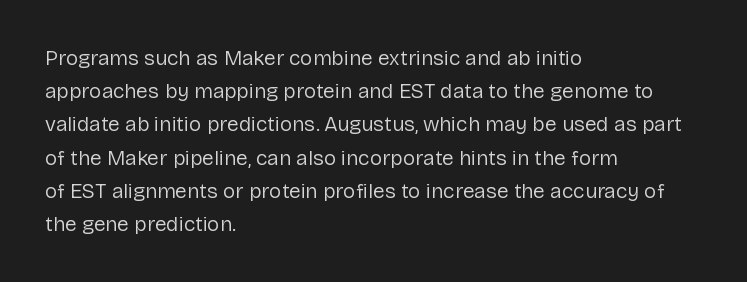
The image shows 21 px text type, upright; set left-aligned, normal line spacing (1.58x), normal letter spacing, not underlined.
